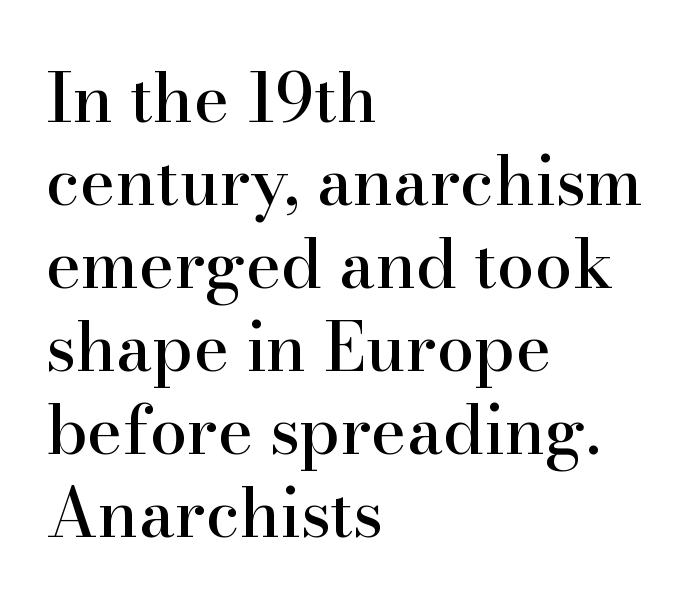
Type style note: has serifs. The strip under each line holds only bare page. Each line starts at the same left margin while the right side varies. The letterforms sit shoulder to shoulder at normal distance. A typesetter would call this proportional, since set widths differ per character.
